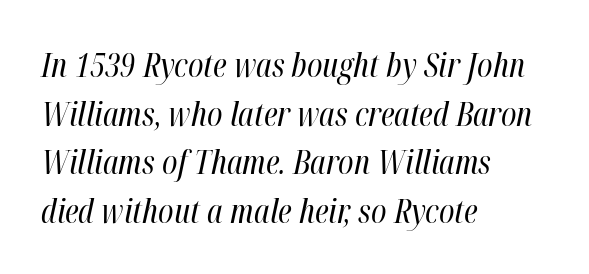
{"italic": "yes", "lean": "right", "slant_degrees": 12, "bold": "no", "weight": "regular", "width": "condensed", "stroke_contrast": "high", "x_height": "medium", "monospaced": "no", "underline": "no", "align": "left", "line_spacing": "normal", "line_spacing_ratio": 1.47, "letter_spacing": "normal", "letter_spacing_em": 0.0, "glyph_px": 33}
